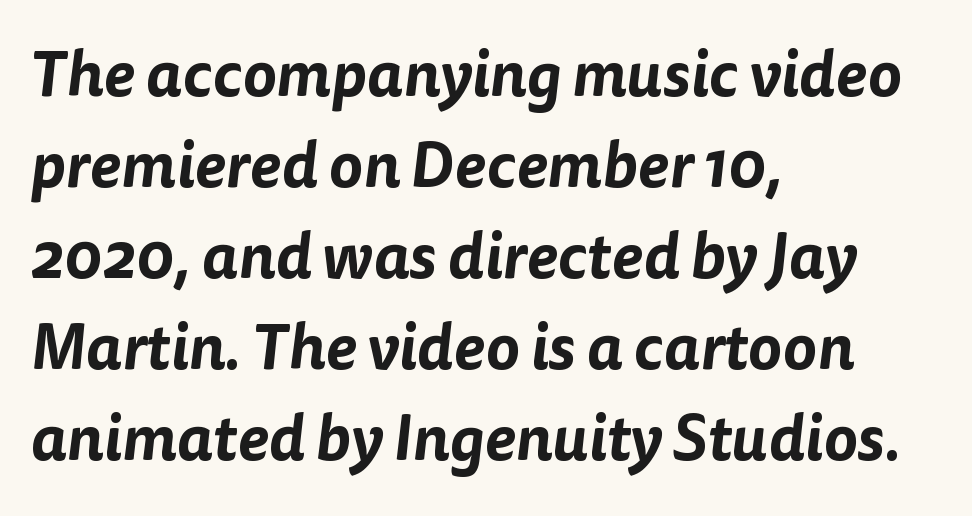
Q: Is the typeface a serif or a sans-serif typeface? A: Sans-serif.
Q: Is the text underlined? A: No.
Q: How is the paragraph aligned? A: Left-aligned.
Q: Is the spacing between letters normal or unusually wide? A: Normal.
Q: Is the spacing between lines tight, normal or loose? A: Normal.
Q: Width (condensed, normal, or wide)? A: Normal.
Q: Stroke contrast? A: Low.
Q: x-height? A: Medium.
Q: Monospaced? A: No.
